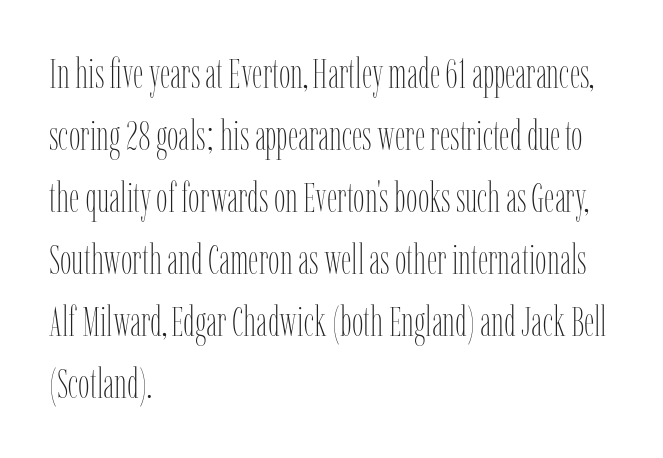
The image shows 41 px thin, condensed type, upright; set left-aligned, normal line spacing (1.51x), normal letter spacing, not underlined; low stroke contrast and a medium x-height.
